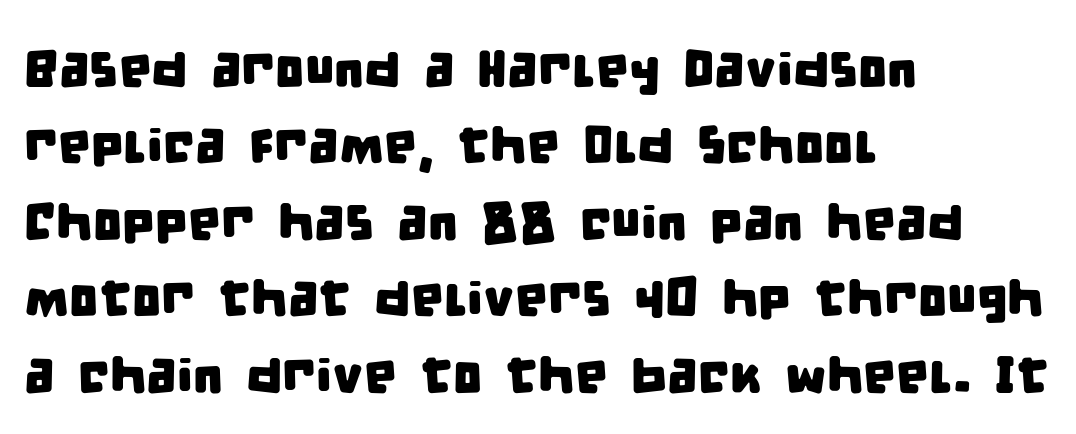
{"serif": "no", "width": "condensed", "stroke_contrast": "low", "x_height": "large", "monospaced": "no", "underline": "no", "align": "left", "line_spacing": "normal", "line_spacing_ratio": 1.47, "letter_spacing": "normal", "letter_spacing_em": 0.0, "glyph_px": 52}
